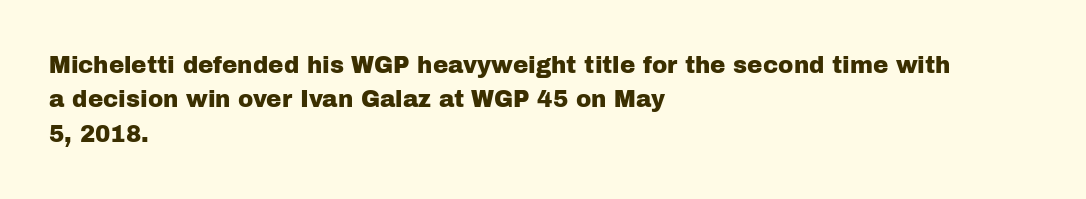
The image shows 23 px text type, upright; set left-aligned, normal line spacing (1.49x), normal letter spacing, not underlined.
